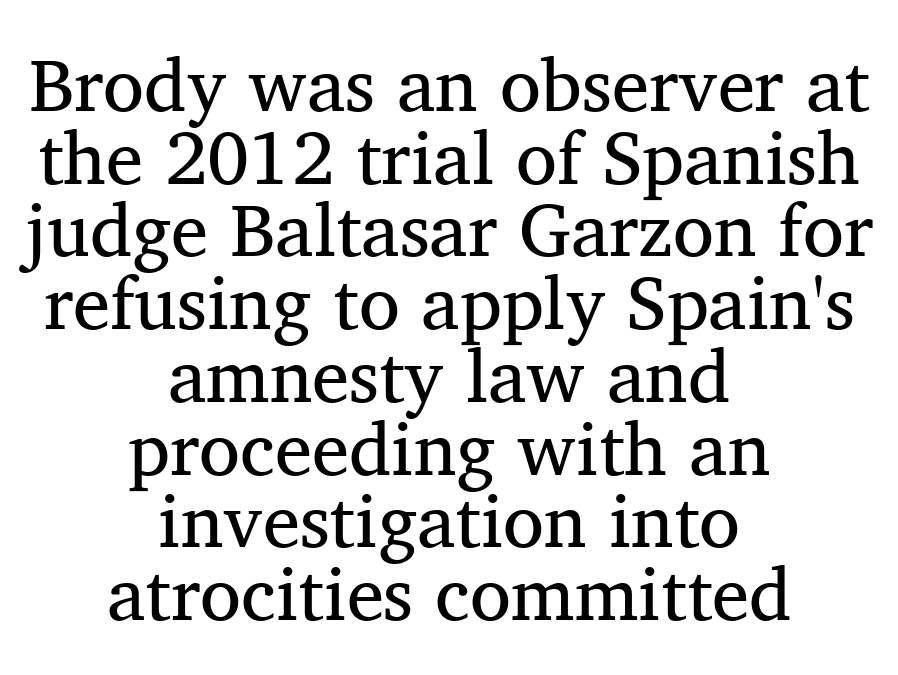
{"serif": "yes", "italic": "no", "bold": "no", "weight": "regular", "width": "normal", "stroke_contrast": "medium", "x_height": "medium", "monospaced": "no", "underline": "no", "align": "center", "line_spacing": "tight", "line_spacing_ratio": 0.97, "letter_spacing": "normal", "letter_spacing_em": 0.0, "glyph_px": 75}
